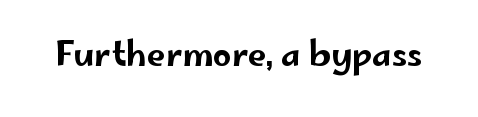
Q: Is the text italic (slanted)? A: No, it is upright.
Q: Is the typeface a serif or a sans-serif typeface? A: Sans-serif.
Q: Is the text underlined? A: No.
Q: Is the spacing between letters normal or unusually wide? A: Normal.
Q: Width (condensed, normal, or wide)? A: Wide.
Q: Stroke contrast? A: Low.
Q: x-height? A: Small.
Q: Monospaced? A: No.
